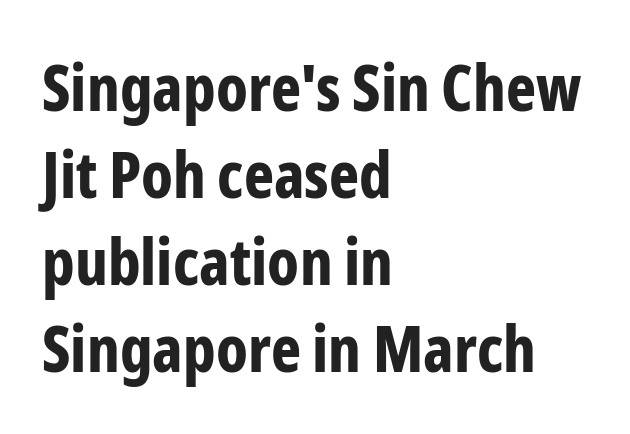
Compared with typical paragraphs, the rows here are spaced about the same. Compared with a centered layout, this one pins lines to the left instead. Font category for this specimen: sans-serif. Observe the ordinary spacing: letters are neighbours, not strangers.
